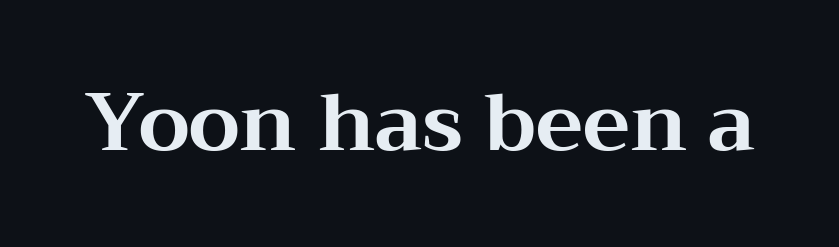
Q: Is the text bold? A: Yes.
Q: Is the text italic (slanted)? A: No, it is upright.
Q: Is the typeface a serif or a sans-serif typeface? A: Serif.
Q: Is the text underlined? A: No.
Q: Is the spacing between letters normal or unusually wide? A: Normal.
Q: Width (condensed, normal, or wide)? A: Wide.
Q: Stroke contrast? A: Medium.
Q: x-height? A: Medium.
Q: Monospaced? A: No.
